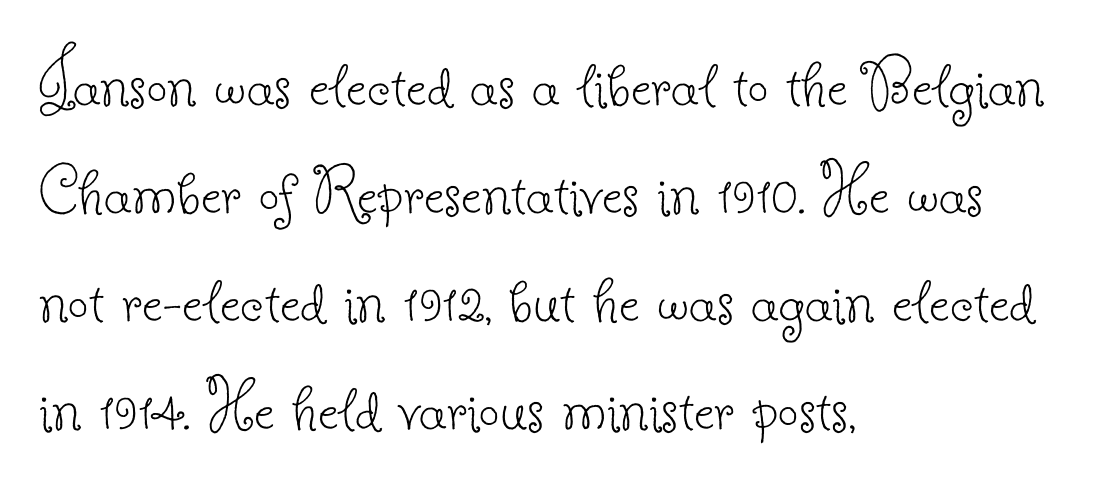
The image shows 73 px thin serif type, upright; set left-aligned, normal line spacing (1.48x), normal letter spacing, not underlined; low stroke contrast and a small x-height.
